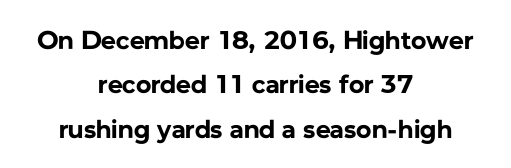
{"italic": "no", "bold": "yes", "underline": "no", "align": "center", "line_spacing_ratio": 1.71, "letter_spacing": "normal", "letter_spacing_em": 0.0, "glyph_px": 26}
